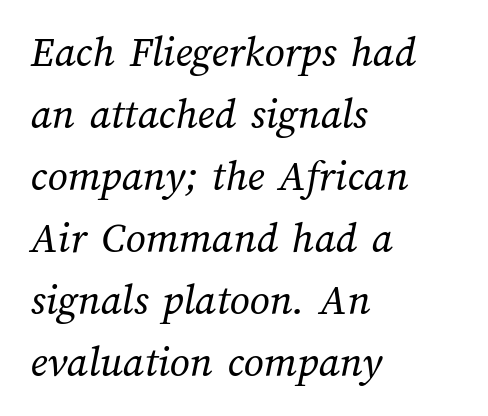
The rendering uses natural spacing where letterforms have individual widths. Glance below the letters and you will spot only blank space. Interline gaps are of average width in this sample. Stroke mass is kept to a normal reading level or below.
